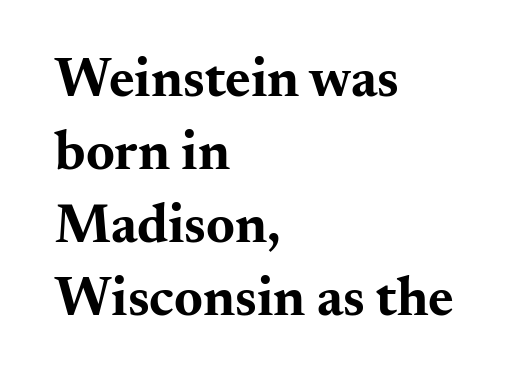
{"serif": "yes", "italic": "no", "bold": "yes", "weight": "bold", "width": "wide", "stroke_contrast": "medium", "x_height": "small", "monospaced": "no", "underline": "no", "align": "left", "line_spacing": "normal", "line_spacing_ratio": 1.33, "letter_spacing": "normal", "letter_spacing_em": 0.0, "glyph_px": 55}
